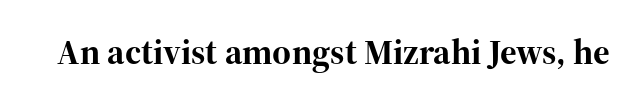
Anything drawn beneath the words? Only blank space. Do the characters align in a grid? No, the font is proportional. This sample uses plain, unmodified letter spacing. Are there feet on the stems? There are — it's a serif. The specimen reads as upright at a glance. Bold? Absolutely — the strokes are thick and heavy.
